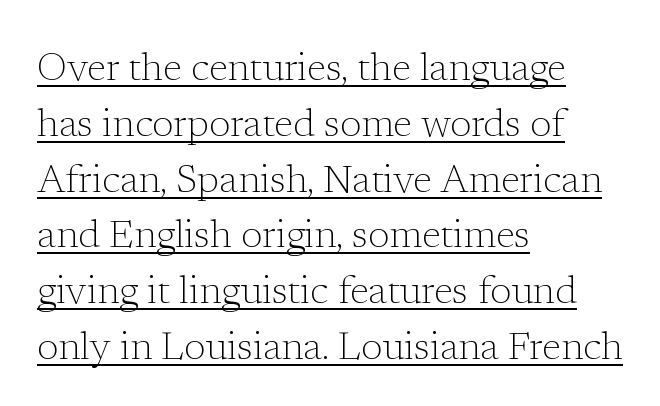
{"serif": "yes", "italic": "no", "bold": "no", "weight": "light", "width": "normal", "stroke_contrast": "low", "x_height": "medium", "monospaced": "no", "underline": "yes", "align": "left", "line_spacing": "normal", "line_spacing_ratio": 1.43, "letter_spacing": "normal", "letter_spacing_em": 0.0, "glyph_px": 39}
